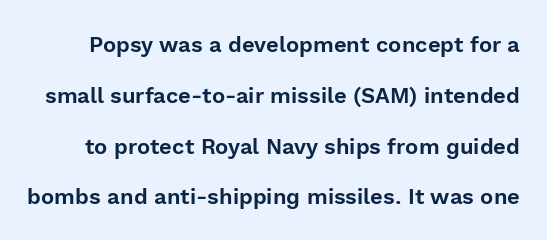
{"italic": "no", "underline": "no", "line_spacing": "loose", "line_spacing_ratio": 2.31, "letter_spacing": "normal", "letter_spacing_em": 0.0, "glyph_px": 22}
